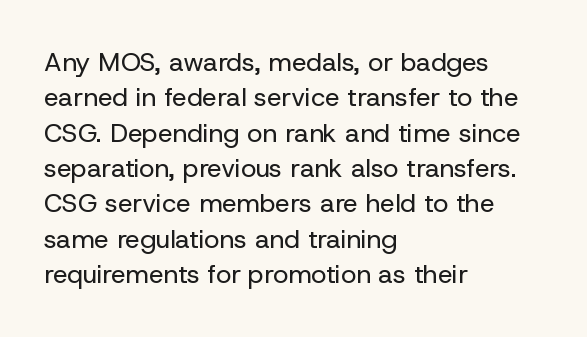
Q: Is the text bold? A: No.
Q: Is the text italic (slanted)? A: No, it is upright.
Q: Is the text underlined? A: No.
Q: How is the paragraph aligned? A: Left-aligned.
Q: Is the spacing between letters normal or unusually wide? A: Normal.
Q: Is the spacing between lines tight, normal or loose? A: Normal.
